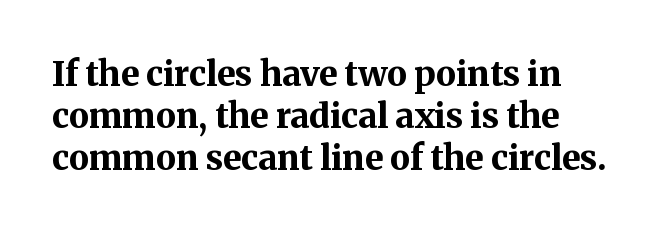
What stands out about the letter spacing? Nothing — it is the standard amount. The designer went with a serif here, giving each stem small feet. The lettering holds an erect, upright posture throughout. The words here are not underlined. If you drew a ruler down the left edge, every line would touch it.
